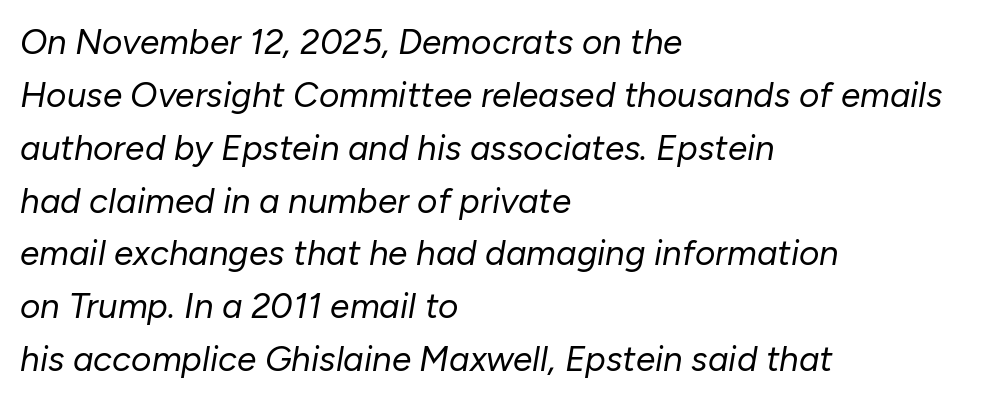
Q: Is the text bold? A: No.
Q: Is the text italic (slanted)? A: Yes, it leans right by about 10 degrees.
Q: Is the text underlined? A: No.
Q: How is the paragraph aligned? A: Left-aligned.
Q: Is the spacing between letters normal or unusually wide? A: Normal.
Q: Is the spacing between lines tight, normal or loose? A: Normal.
Q: Width (condensed, normal, or wide)? A: Normal.
Q: Stroke contrast? A: Low.
Q: x-height? A: Medium.
Q: Monospaced? A: No.
